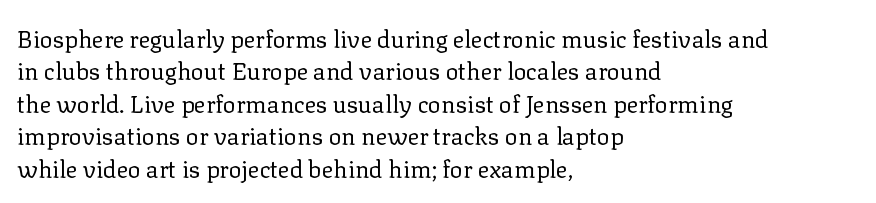
Q: Is the text bold? A: No.
Q: Is the text italic (slanted)? A: No, it is upright.
Q: Is the text underlined? A: No.
Q: How is the paragraph aligned? A: Left-aligned.
Q: Is the spacing between letters normal or unusually wide? A: Normal.
Q: Is the spacing between lines tight, normal or loose? A: Normal.
